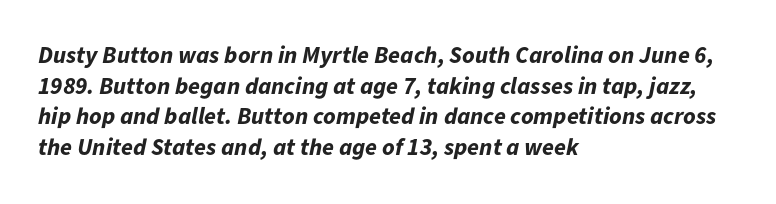
The image shows 24 px bold type, italic (leaning right); set left-aligned, normal line spacing (1.28x), normal letter spacing, not underlined.
